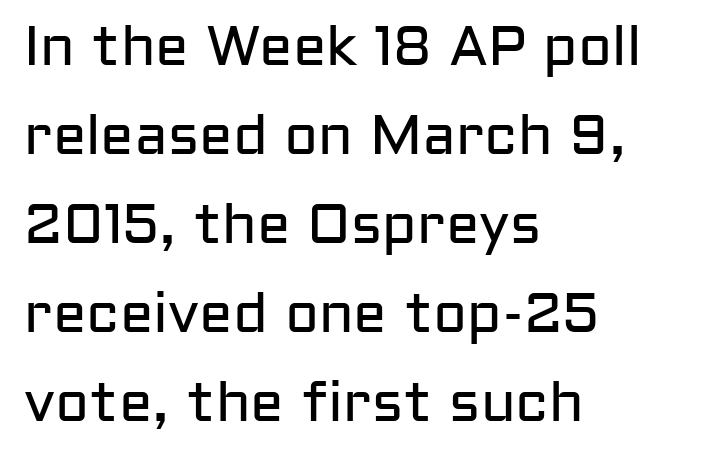
The area under the type is left untouched. These glyphs show unthickened strokes, regular width or finer. Classification — sans serif. Horizontal alignment here is leftward, the default for most running prose. Observe the ordinary spacing: letters are neighbours, not strangers.
